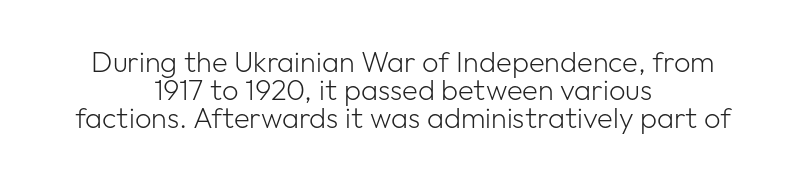
{"serif": "no", "italic": "no", "bold": "no", "weight": "light", "width": "normal", "stroke_contrast": "low", "x_height": "medium", "monospaced": "no", "underline": "no", "align": "center", "line_spacing": "tight", "line_spacing_ratio": 0.96, "letter_spacing": "normal", "letter_spacing_em": 0.0, "glyph_px": 29}
